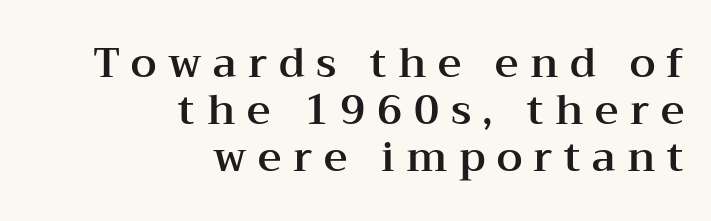
Q: Is the text italic (slanted)? A: No, it is upright.
Q: Is the typeface a serif or a sans-serif typeface? A: Serif.
Q: Is the text underlined? A: No.
Q: How is the paragraph aligned? A: Right-aligned.
Q: Is the spacing between letters normal or unusually wide? A: Unusually wide.
Q: Is the spacing between lines tight, normal or loose? A: Tight.
Q: Width (condensed, normal, or wide)? A: Wide.
Q: Stroke contrast? A: Medium.
Q: x-height? A: Medium.
Q: Monospaced? A: No.
